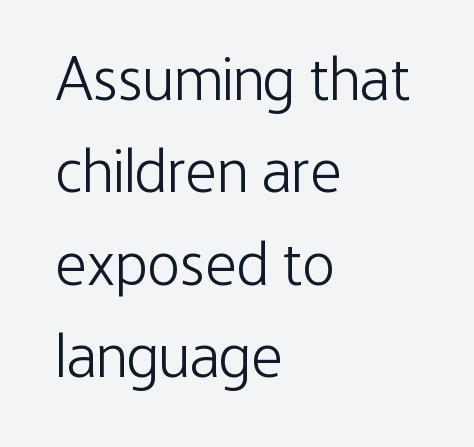
The image shows 62 px light, condensed sans-serif type, upright; set left-aligned, normal line spacing (1.49x), normal letter spacing, not underlined; low stroke contrast and a medium x-height.
